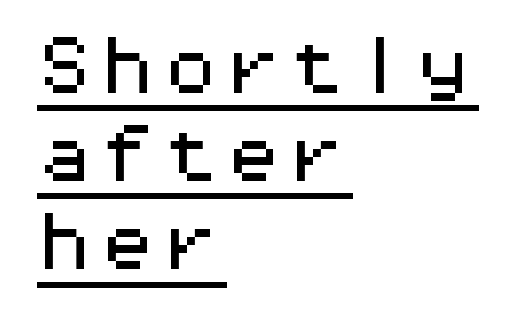
The image shows 63 px wide sans-serif type, upright, monospaced; set left-aligned, normal line spacing (1.4x), normal letter spacing, underlined; medium stroke contrast and a medium x-height.
